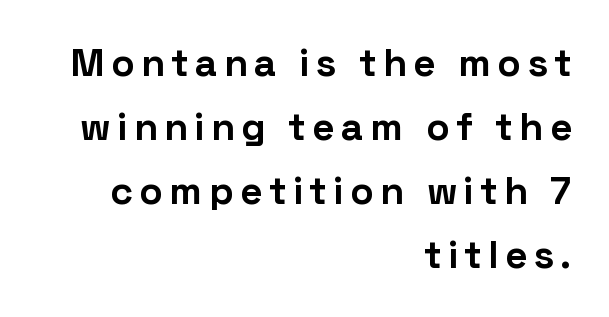
The image shows 39 px bold sans-serif type, upright; set right-aligned, normal line spacing (1.64x), not underlined; low stroke contrast and a medium x-height.
